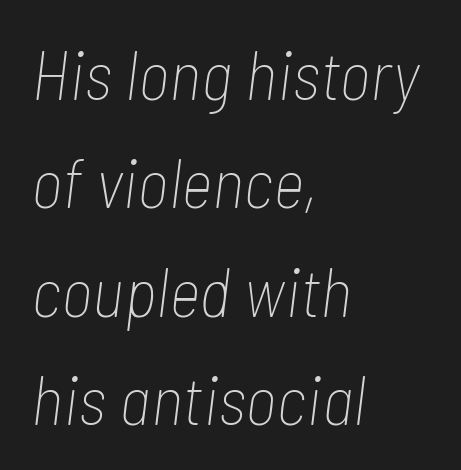
Q: Is the text bold? A: No.
Q: Is the text italic (slanted)? A: Yes, it leans right by about 7 degrees.
Q: Is the text underlined? A: No.
Q: How is the paragraph aligned? A: Left-aligned.
Q: Is the spacing between letters normal or unusually wide? A: Normal.
Q: Is the spacing between lines tight, normal or loose? A: Normal.
Q: Width (condensed, normal, or wide)? A: Condensed.
Q: Stroke contrast? A: Low.
Q: x-height? A: Medium.
Q: Monospaced? A: No.
